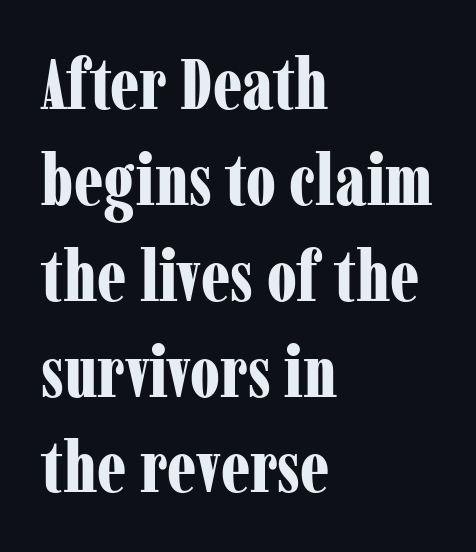
The image shows 71 px bold, condensed serif type, upright; set left-aligned, normal line spacing (1.35x), normal letter spacing, not underlined; low stroke contrast and a medium x-height.
